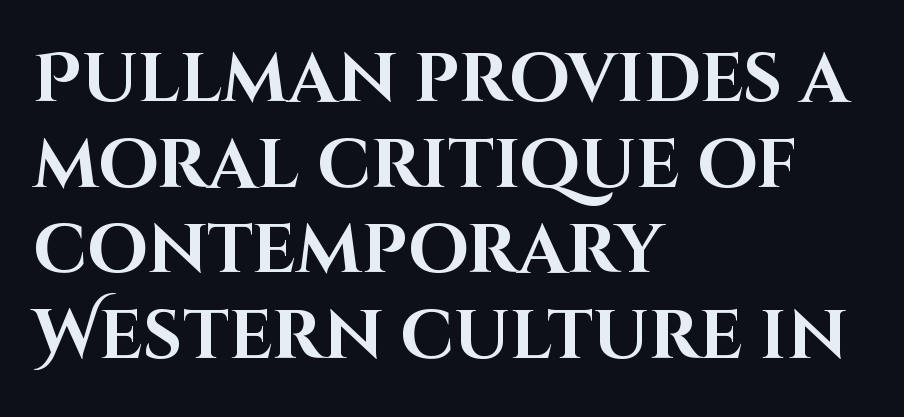
Q: Is the text bold? A: Yes.
Q: Is the text italic (slanted)? A: No, it is upright.
Q: Is the typeface a serif or a sans-serif typeface? A: Sans-serif.
Q: Is the text underlined? A: No.
Q: How is the paragraph aligned? A: Left-aligned.
Q: Is the spacing between letters normal or unusually wide? A: Normal.
Q: Width (condensed, normal, or wide)? A: Normal.
Q: Stroke contrast? A: High.
Q: x-height? A: Large.
Q: Monospaced? A: No.
